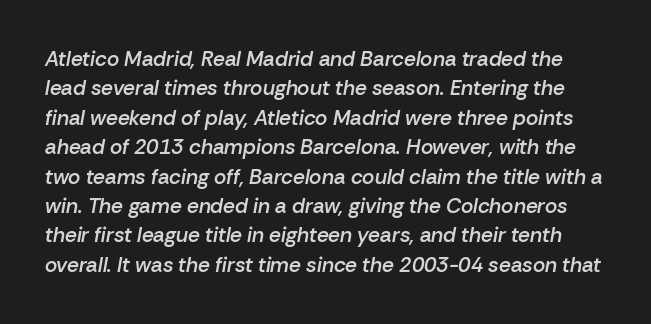
{"italic": "yes", "lean": "right", "slant_degrees": 10, "bold": "semi", "underline": "no", "line_spacing": "normal", "line_spacing_ratio": 1.4, "letter_spacing": "normal", "letter_spacing_em": 0.0, "glyph_px": 21}
